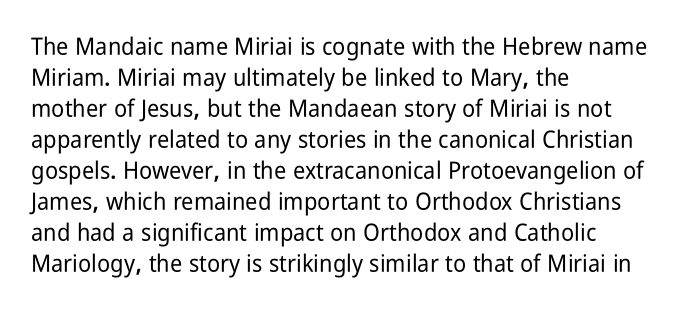
Q: Is the text italic (slanted)? A: No, it is upright.
Q: Is the text underlined? A: No.
Q: How is the paragraph aligned? A: Left-aligned.
Q: Is the spacing between letters normal or unusually wide? A: Normal.
Q: Is the spacing between lines tight, normal or loose? A: Normal.
